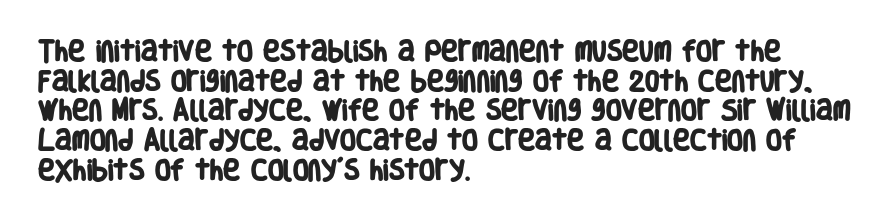
Plain, unruled lines of type. What weight is shown? A full bold with thick strokes. Rows of type keep a routine distance in the vertical direction. Students, note that the glyphs here touch the page at normal intervals. In CSS terms this would be text-align: left.
